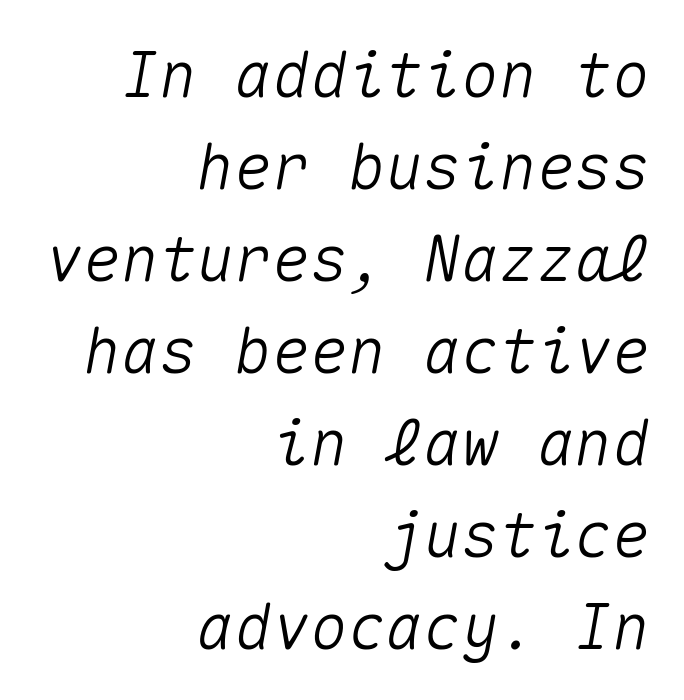
The image shows 63 px text type, italic (leaning right), monospaced; set right-aligned, normal line spacing (1.46x), normal letter spacing, not underlined; medium stroke contrast and a medium x-height.
